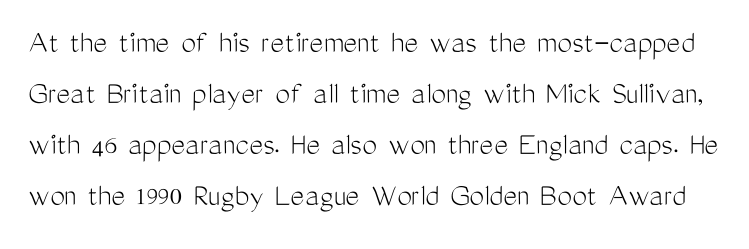
{"serif": "no", "italic": "no", "bold": "no", "weight": "light", "width": "condensed", "stroke_contrast": "medium", "x_height": "medium", "monospaced": "no", "underline": "no", "line_spacing": "normal", "line_spacing_ratio": 1.55, "letter_spacing": "normal", "letter_spacing_em": 0.0, "glyph_px": 33}
